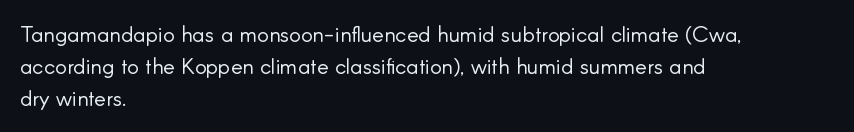
Weight: in the light-to-regular range. These lines keep a tight, regular rhythm from letter to letter. Any mark beneath the type? The region is blank. Left-aligned paragraph, ragged on the right. If you drew a line through each stem, it would be perfectly vertical. Honestly, the row spacing looks completely unremarkable.
